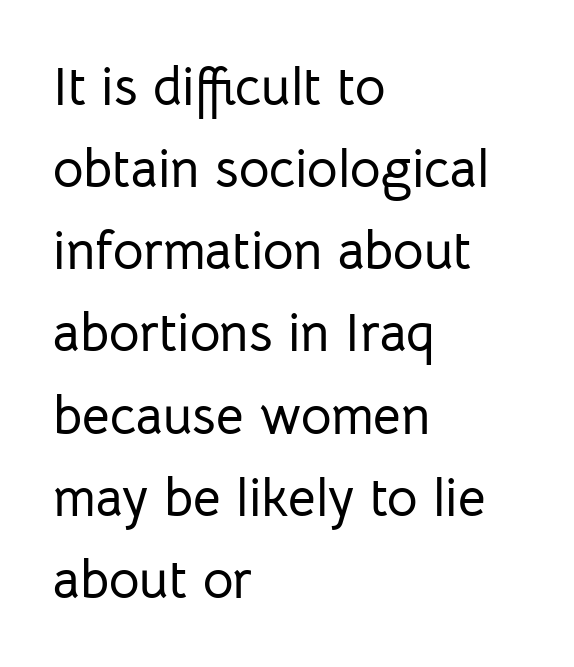
Q: Is the text italic (slanted)? A: No, it is upright.
Q: Is the typeface a serif or a sans-serif typeface? A: Sans-serif.
Q: Is the text underlined? A: No.
Q: How is the paragraph aligned? A: Left-aligned.
Q: Is the spacing between letters normal or unusually wide? A: Normal.
Q: Is the spacing between lines tight, normal or loose? A: Normal.
Q: Width (condensed, normal, or wide)? A: Normal.
Q: Stroke contrast? A: Low.
Q: x-height? A: Medium.
Q: Monospaced? A: No.
